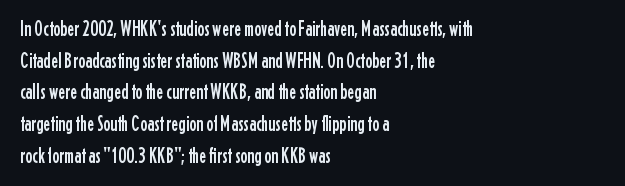
Q: Is the text italic (slanted)? A: No, it is upright.
Q: Is the text underlined? A: No.
Q: How is the paragraph aligned? A: Left-aligned.
Q: Is the spacing between letters normal or unusually wide? A: Normal.
Q: Is the spacing between lines tight, normal or loose? A: Normal.
